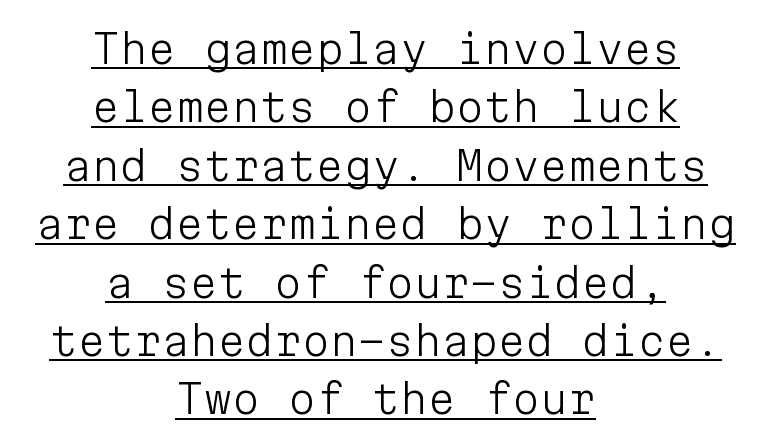
Q: Is the text bold? A: No.
Q: Is the text italic (slanted)? A: No, it is upright.
Q: Is the typeface a serif or a sans-serif typeface? A: Sans-serif.
Q: Is the text underlined? A: Yes.
Q: How is the paragraph aligned? A: Centered.
Q: Is the spacing between letters normal or unusually wide? A: Normal.
Q: Is the spacing between lines tight, normal or loose? A: Normal.
Q: Width (condensed, normal, or wide)? A: Normal.
Q: Stroke contrast? A: Low.
Q: x-height? A: Medium.
Q: Monospaced? A: Yes.
